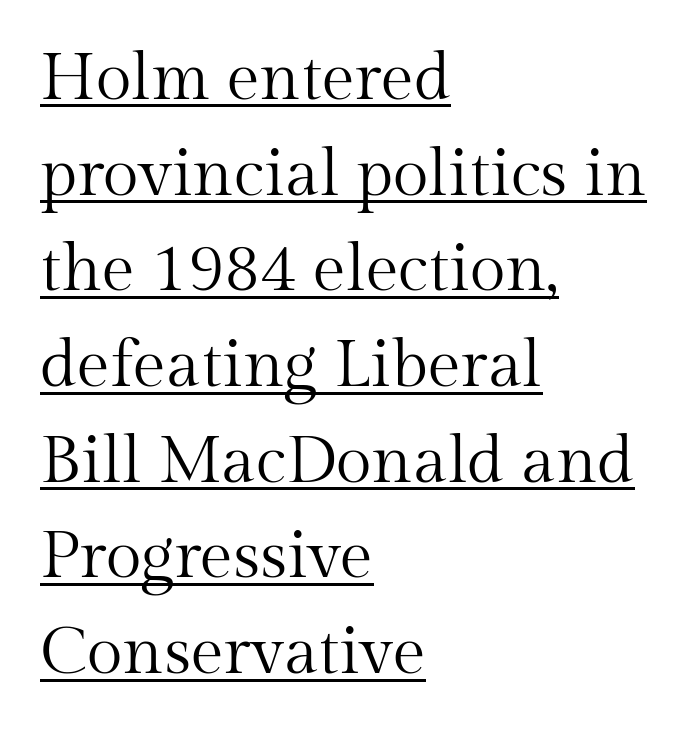
{"serif": "yes", "italic": "no", "bold": "no", "weight": "regular", "width": "normal", "stroke_contrast": "medium", "x_height": "medium", "monospaced": "no", "underline": "yes", "align": "left", "line_spacing": "normal", "line_spacing_ratio": 1.45, "letter_spacing": "normal", "letter_spacing_em": 0.0, "glyph_px": 66}
